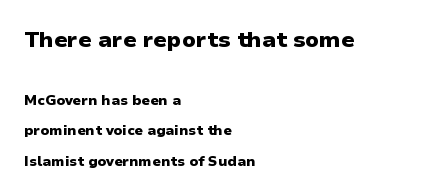
Q: Is the text bold? A: Yes.
Q: Is the text italic (slanted)? A: No, it is upright.
Q: Is the text underlined? A: No.
Q: How is the paragraph aligned? A: Left-aligned.
Q: Is the spacing between letters normal or unusually wide? A: Normal.
Q: Is the spacing between lines tight, normal or loose? A: Loose.
Q: Which block of text is set in a larger size, the first (top) or the second (bottom)? A: The first (top) one.
